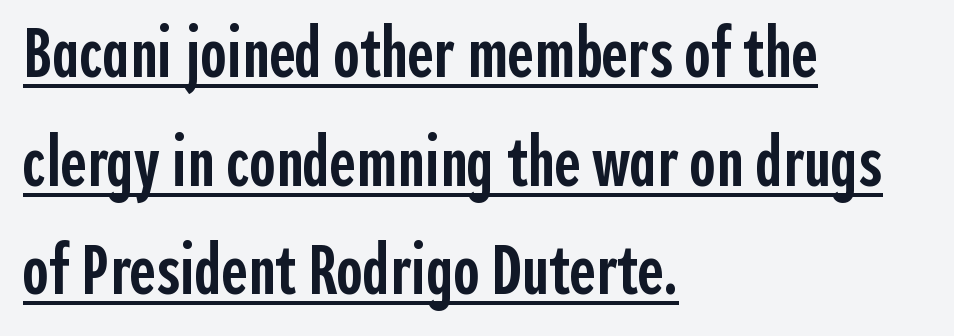
Q: Is the text bold? A: Semi-bold.
Q: Is the text italic (slanted)? A: No, it is upright.
Q: Is the typeface a serif or a sans-serif typeface? A: Sans-serif.
Q: Is the text underlined? A: Yes.
Q: How is the paragraph aligned? A: Left-aligned.
Q: Is the spacing between letters normal or unusually wide? A: Normal.
Q: Is the spacing between lines tight, normal or loose? A: Normal.
Q: Width (condensed, normal, or wide)? A: Condensed.
Q: x-height? A: Medium.
Q: Monospaced? A: No.
